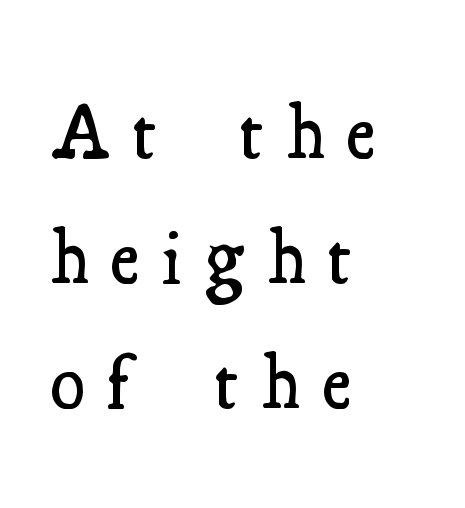
{"serif": "yes", "italic": "no", "bold": "semi", "weight": "semibold", "width": "condensed", "stroke_contrast": "medium", "x_height": "small", "monospaced": "no", "underline": "no", "align": "left", "line_spacing": "normal", "line_spacing_ratio": 1.6, "letter_spacing": "wide", "letter_spacing_em": 0.3, "glyph_px": 78}
